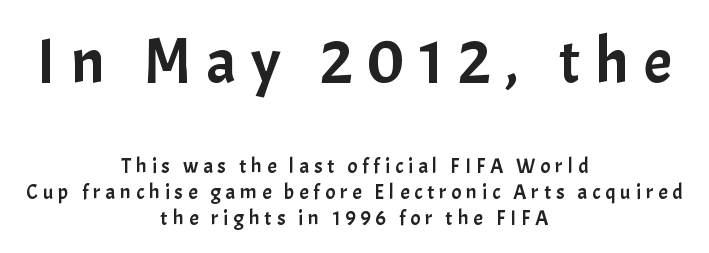
The image shows 64 px sans-serif type, upright; set centered, line spacing 1.24x, unusually wide letter spacing (+0.23 em), not underlined; the first (top) block is 3.05x larger; low stroke contrast and a medium x-height.
